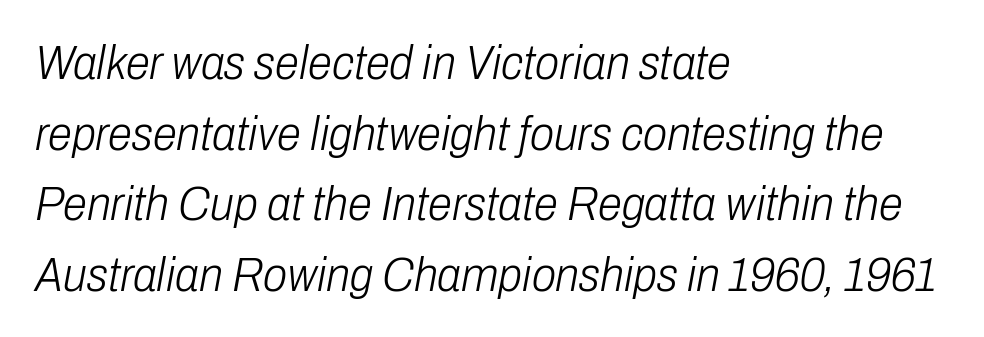
{"italic": "yes", "lean": "right", "slant_degrees": 10, "bold": "no", "weight": "light", "width": "condensed", "stroke_contrast": "low", "x_height": "medium", "monospaced": "no", "underline": "no", "align": "left", "line_spacing": "normal", "line_spacing_ratio": 1.44, "letter_spacing": "normal", "letter_spacing_em": 0.0, "glyph_px": 49}
